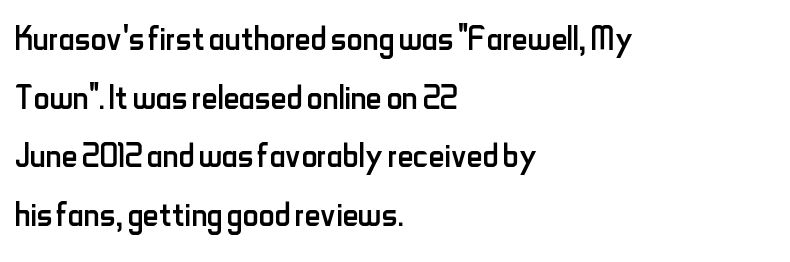
{"serif": "no", "italic": "no", "bold": "no", "weight": "regular", "width": "condensed", "stroke_contrast": "low", "x_height": "small", "monospaced": "no", "underline": "no", "align": "left", "line_spacing": "normal", "line_spacing_ratio": 1.33, "letter_spacing": "normal", "letter_spacing_em": 0.0, "glyph_px": 44}
